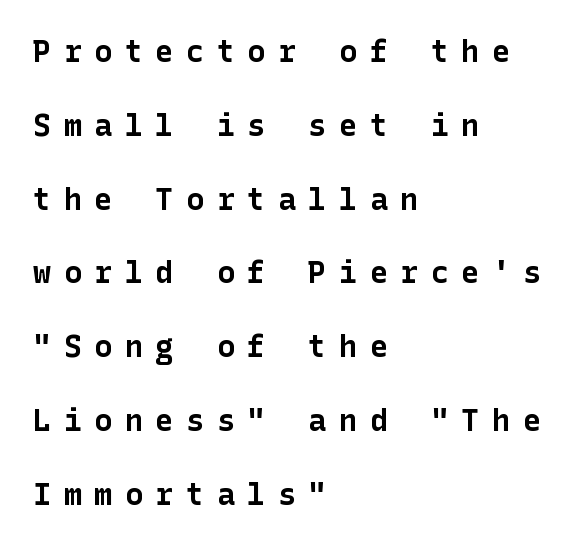
The image shows 30 px bold sans-serif type, upright; set left-aligned, loose line spacing (2.46x), unusually wide letter spacing (+0.42 em), not underlined; low stroke contrast and a medium x-height.
